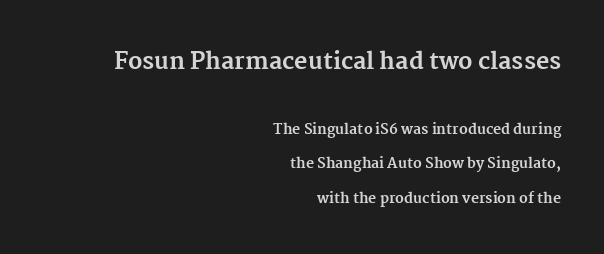
Reading top to bottom, the characters get smaller at the block break. Default kerning and tracking; the words read as compact shapes. No word sits above an underline. This is heavy type, rendered in bold. Loosely led — the rows are spread out. The rendering anchors every line to the right-hand side.
